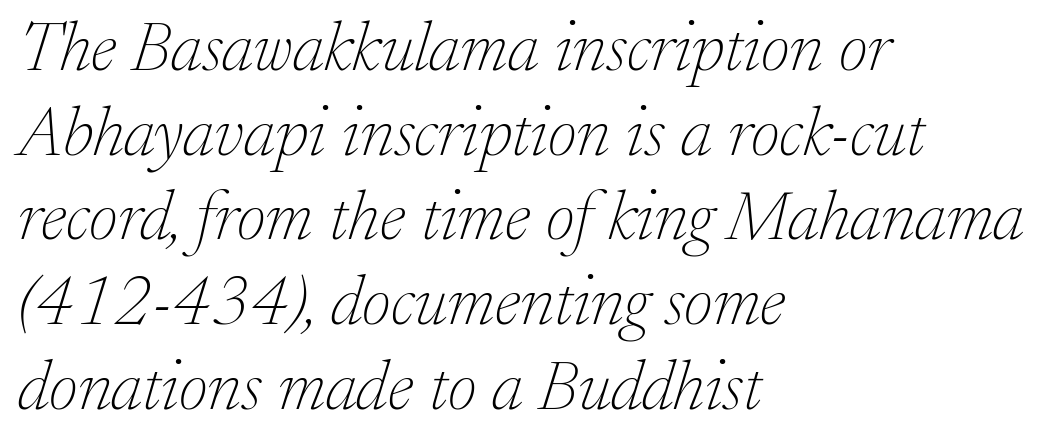
Q: Is the text bold? A: No.
Q: Is the text italic (slanted)? A: Yes, it leans right by about 17 degrees.
Q: Is the typeface a serif or a sans-serif typeface? A: Serif.
Q: Is the text underlined? A: No.
Q: How is the paragraph aligned? A: Left-aligned.
Q: Is the spacing between letters normal or unusually wide? A: Normal.
Q: Width (condensed, normal, or wide)? A: Normal.
Q: Stroke contrast? A: Low.
Q: x-height? A: Medium.
Q: Monospaced? A: No.
